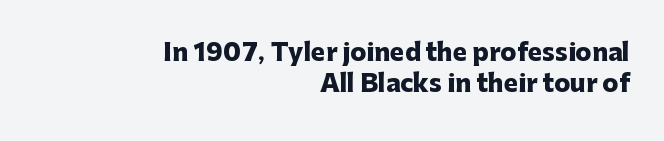
The image shows 24 px bold type, upright; set right-aligned, normal line spacing (1.31x), normal letter spacing, not underlined.
